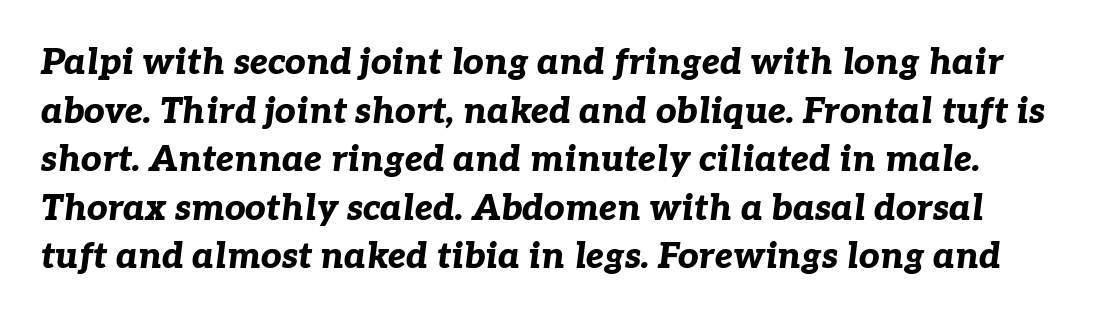
Q: Is the text bold? A: Yes.
Q: Is the text italic (slanted)? A: Yes, it leans right by about 7 degrees.
Q: Is the text underlined? A: No.
Q: Is the spacing between letters normal or unusually wide? A: Normal.
Q: Is the spacing between lines tight, normal or loose? A: Normal.
Q: Width (condensed, normal, or wide)? A: Normal.
Q: Stroke contrast? A: Low.
Q: x-height? A: Medium.
Q: Monospaced? A: No.
